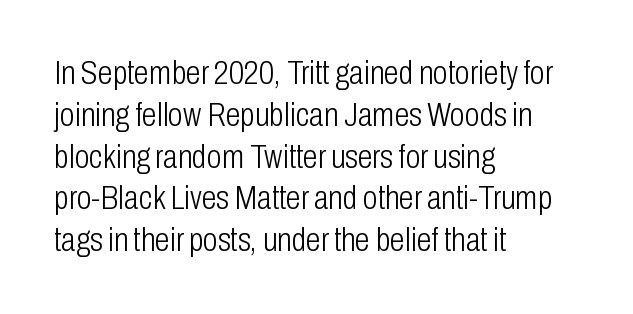
Q: Is the text bold? A: No.
Q: Is the text italic (slanted)? A: No, it is upright.
Q: Is the typeface a serif or a sans-serif typeface? A: Sans-serif.
Q: Is the text underlined? A: No.
Q: How is the paragraph aligned? A: Left-aligned.
Q: Is the spacing between letters normal or unusually wide? A: Normal.
Q: Width (condensed, normal, or wide)? A: Condensed.
Q: Stroke contrast? A: Low.
Q: x-height? A: Medium.
Q: Monospaced? A: No.
